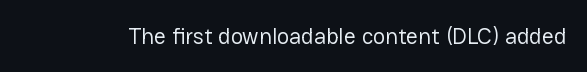
The image shows 23 px text type, upright; set normal letter spacing, not underlined.
